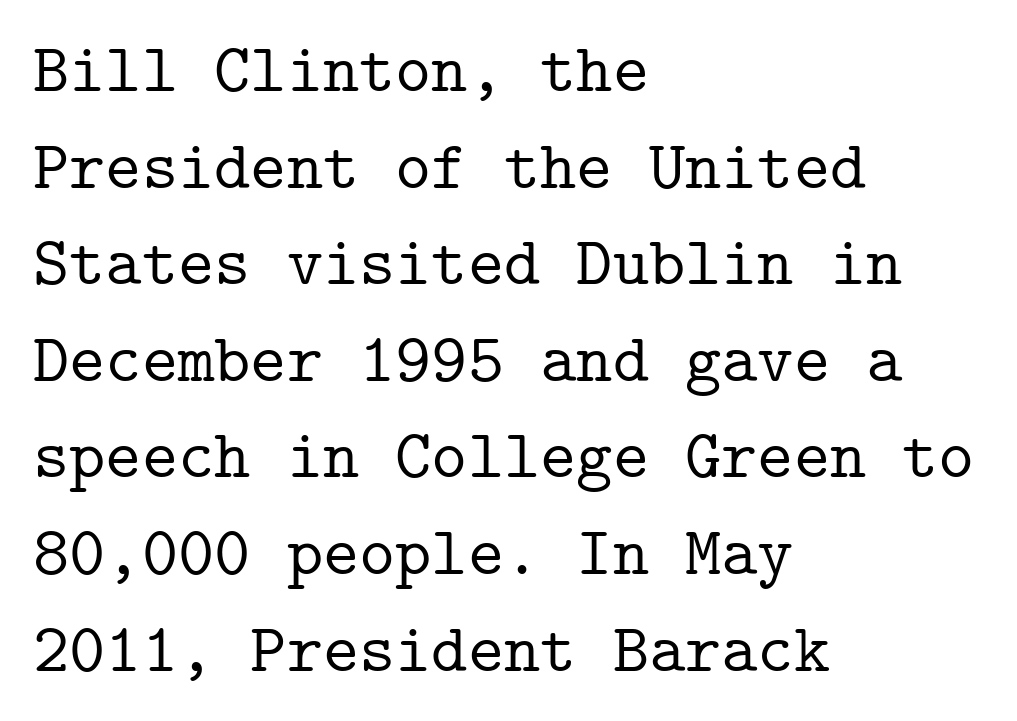
The image shows 69 px serif type, upright, monospaced; set left-aligned, normal line spacing (1.4x), normal letter spacing, not underlined; low stroke contrast and a medium x-height.
